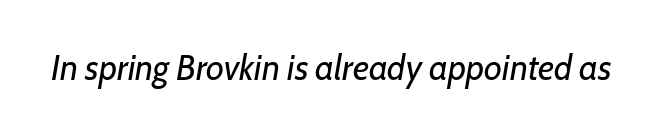
Q: Is the text bold? A: No.
Q: Is the text italic (slanted)? A: Yes, it leans right by about 7 degrees.
Q: Is the text underlined? A: No.
Q: Is the spacing between letters normal or unusually wide? A: Normal.
Q: Width (condensed, normal, or wide)? A: Normal.
Q: Stroke contrast? A: Low.
Q: x-height? A: Medium.
Q: Monospaced? A: No.
